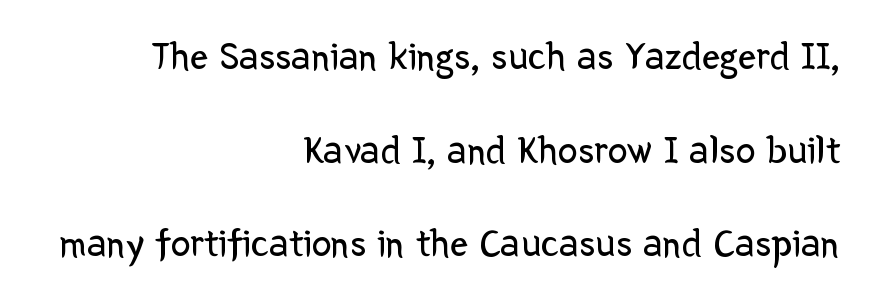
This block would shrink considerably if given ordinary leading; it's expanded now. The characters display no serif detailing; their extremities are plain. Letters rest on an invisible, unmarked baseline. Line ends are locked; line starts wander. Quick note: not italic, upright. The type is set solid horizontally, with unmodified tracking.
